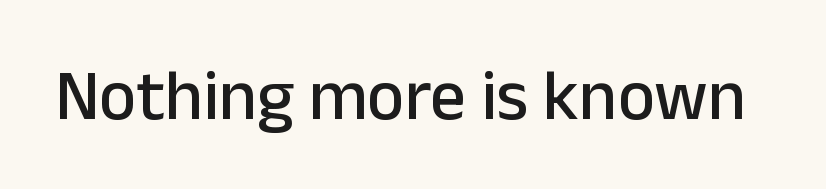
Notice how the stems are strictly vertical — no italics here. Proportional: the letters do not fall into vertical columns. The designer went with a sans here, leaving each stem footless. The tracking reads as untouched default to a designer's eye. Each row of text sits above clean, open space.
